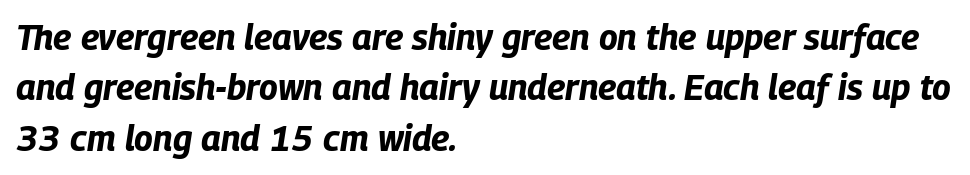
Q: Is the text bold? A: Yes.
Q: Is the text italic (slanted)? A: Yes, it leans right by about 9 degrees.
Q: Is the text underlined? A: No.
Q: How is the paragraph aligned? A: Left-aligned.
Q: Is the spacing between letters normal or unusually wide? A: Normal.
Q: Is the spacing between lines tight, normal or loose? A: Normal.
Q: Width (condensed, normal, or wide)? A: Condensed.
Q: Stroke contrast? A: Low.
Q: x-height? A: Large.
Q: Monospaced? A: No.
